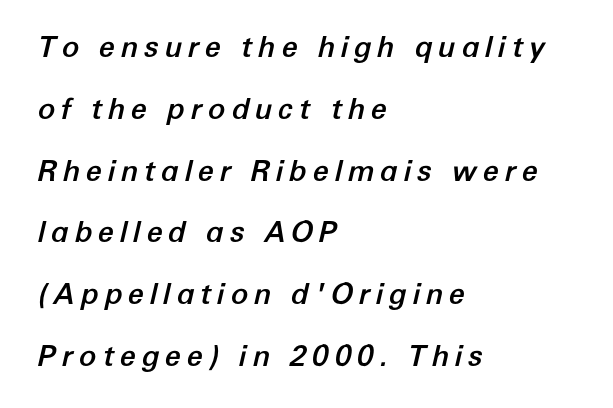
Italic? Definitely — the glyphs are oblique. Does the leading feel generous? Absolutely, it's lavish. The typesetter chose a ragged-right arrangement here. The letters advance in unequal steps, a hallmark of proportional type.
